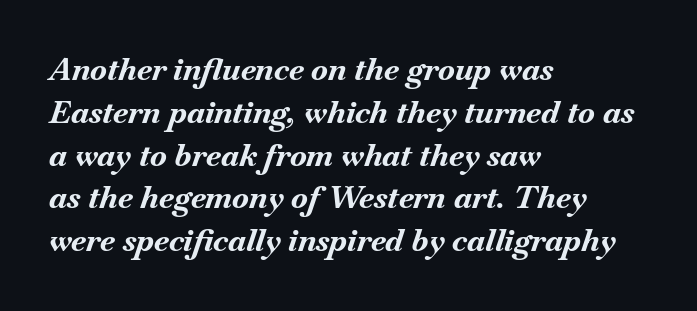
The image shows 31 px bold type, italic (leaning right); set left-aligned, normal line spacing (1.38x), normal letter spacing, not underlined; medium stroke contrast and a small x-height.
